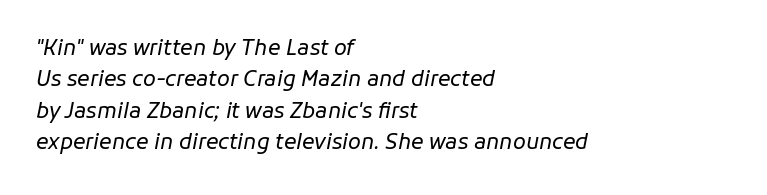
{"italic": "yes", "lean": "right", "slant_degrees": 11, "bold": "no", "underline": "no", "align": "left", "line_spacing": "normal", "line_spacing_ratio": 1.5, "letter_spacing": "normal", "letter_spacing_em": 0.0, "glyph_px": 21}
